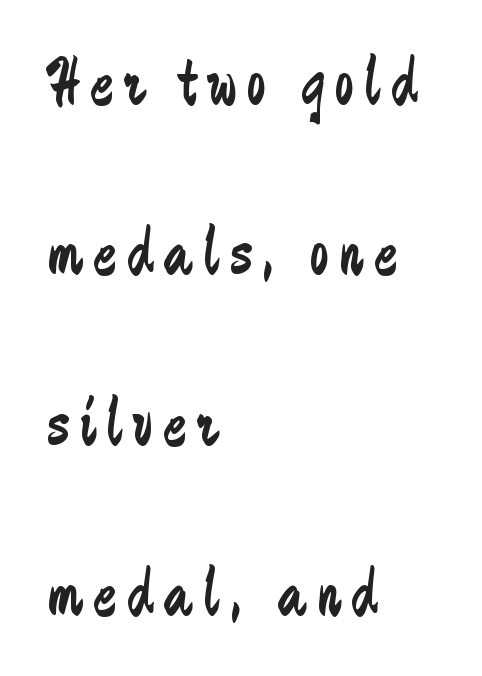
The face used here is proportionally spaced, like ordinary book or web type. Serifs: no, the terminals of the letterforms are clean. How would I describe the line gaps? Wide and relaxed. Bare-footed words on every line. The letters look calm and open, with moderate or lighter stems.
